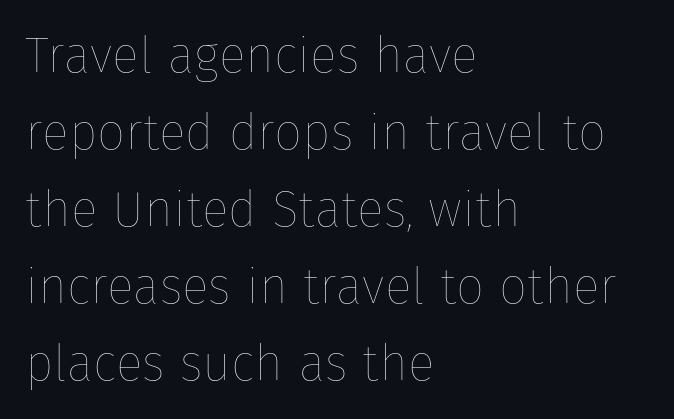
Lines of text with bare space underneath. Every row of glyphs begins at an identical x-position on the left. The face used here is proportionally spaced, like ordinary book or web type. The face used here is rendered with its standard letterfit. Leading: standard. Bold? No — there's no thickening of the strokes.
